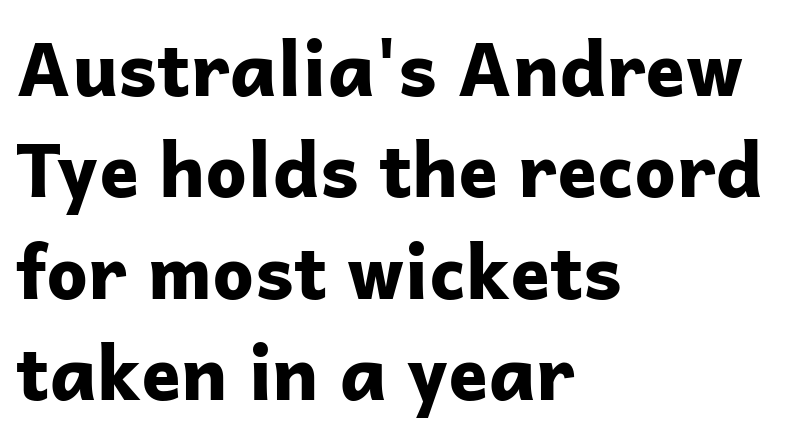
{"serif": "no", "italic": "no", "bold": "yes", "weight": "bold", "width": "normal", "stroke_contrast": "low", "x_height": "medium", "monospaced": "no", "underline": "no", "align": "left", "line_spacing": "normal", "line_spacing_ratio": 1.37, "letter_spacing": "normal", "letter_spacing_em": 0.0, "glyph_px": 74}
